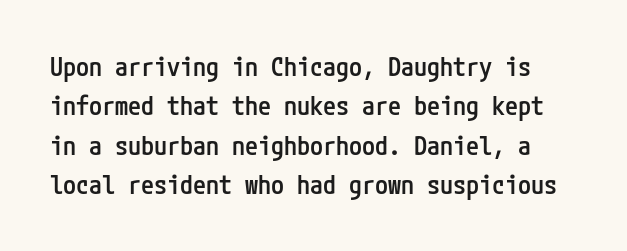
The font's upright variant was chosen for this text. The block of text has a typical density, with ordinary space between rows. Check under the words: just untouched page. A semibold gives these letters moderate extra thickness, short of bold. These lines keep a tight, regular rhythm from letter to letter.
